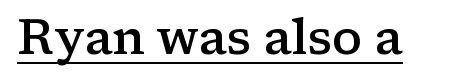
{"serif": "yes", "italic": "no", "bold": "semi", "weight": "semibold", "width": "wide", "stroke_contrast": "low", "x_height": "medium", "monospaced": "no", "underline": "yes", "letter_spacing": "normal", "letter_spacing_em": 0.0, "glyph_px": 49}
